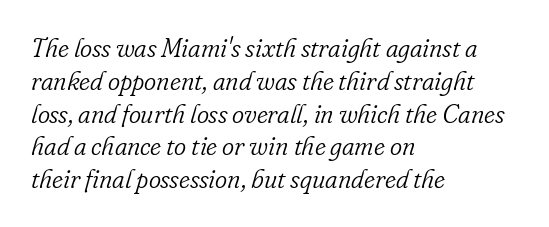
Q: Is the text bold? A: No.
Q: Is the text italic (slanted)? A: Yes, it leans right by about 16 degrees.
Q: Is the text underlined? A: No.
Q: How is the paragraph aligned? A: Left-aligned.
Q: Is the spacing between letters normal or unusually wide? A: Normal.
Q: Is the spacing between lines tight, normal or loose? A: Normal.
